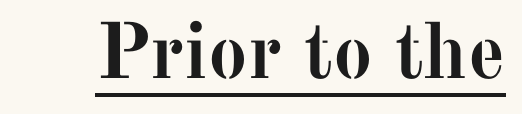
Glyph-to-glyph distance matches everyday printed text. Plenty of ink on the page — the face is bold. Little horizontal feet cap the strokes, marking this as serif type. The specimen includes a rule beneath the text block's lines. A typesetter would call this proportional, since set widths differ per character. The specimen reads as upright at a glance.
